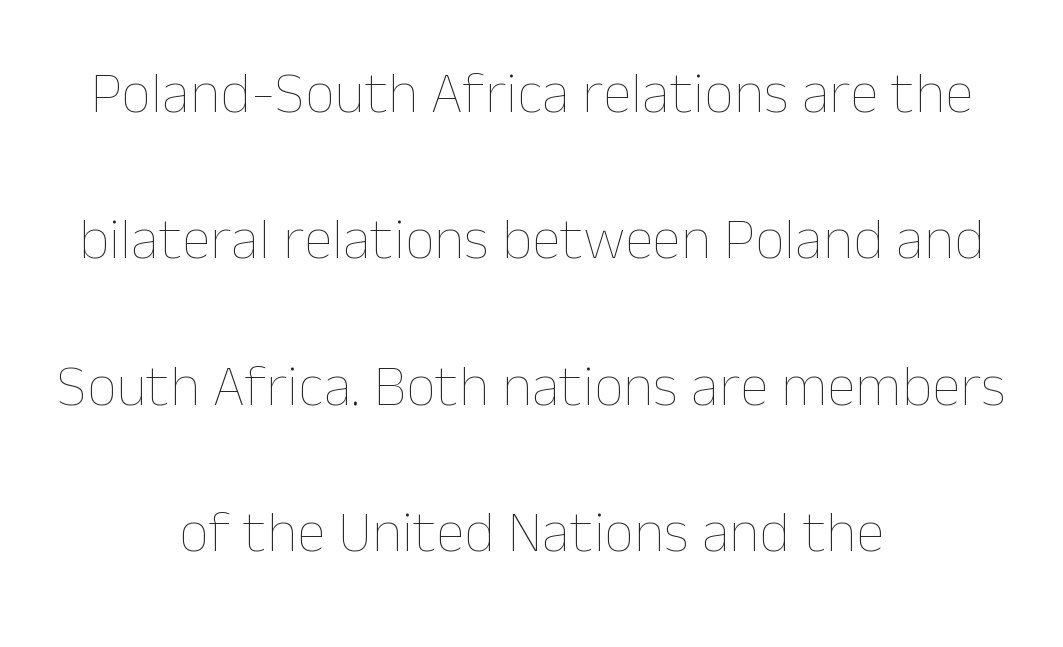
{"italic": "no", "bold": "no", "weight": "thin", "width": "normal", "stroke_contrast": "low", "x_height": "medium", "monospaced": "no", "underline": "no", "align": "center", "line_spacing": "loose", "line_spacing_ratio": 2.48, "letter_spacing": "normal", "letter_spacing_em": 0.0, "glyph_px": 59}
